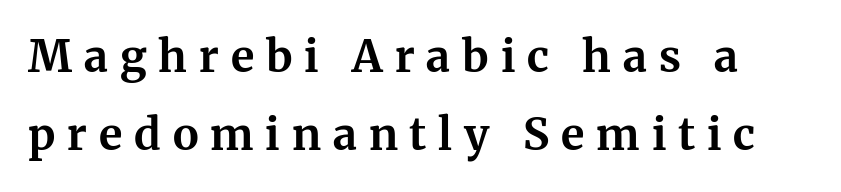
The image shows 44 px bold serif type, upright; set line spacing 1.78x, unusually wide letter spacing (+0.27 em), not underlined; medium stroke contrast and a medium x-height.
